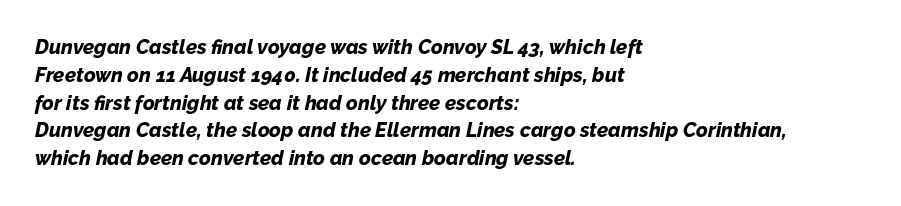
The image shows 20 px bold type, italic (leaning right); set left-aligned, normal line spacing (1.39x), normal letter spacing, not underlined.
